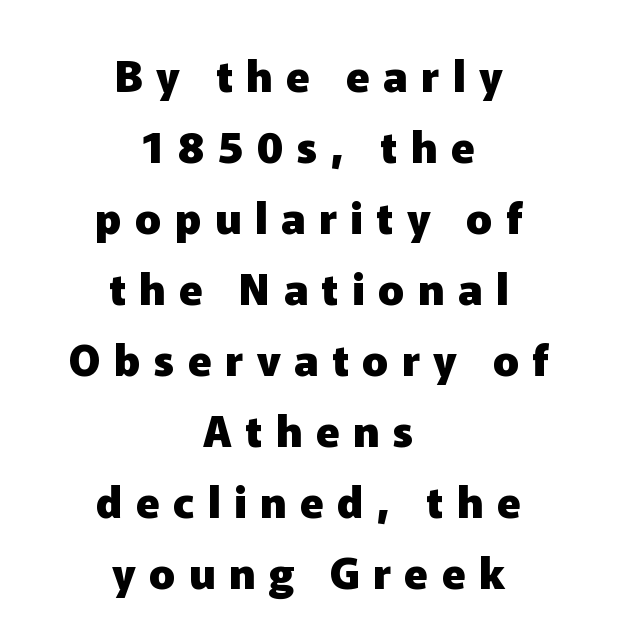
Q: Is the text bold? A: Yes.
Q: Is the text italic (slanted)? A: No, it is upright.
Q: Is the typeface a serif or a sans-serif typeface? A: Sans-serif.
Q: Is the text underlined? A: No.
Q: How is the paragraph aligned? A: Centered.
Q: Is the spacing between letters normal or unusually wide? A: Unusually wide.
Q: Is the spacing between lines tight, normal or loose? A: Normal.
Q: Width (condensed, normal, or wide)? A: Normal.
Q: Stroke contrast? A: Low.
Q: x-height? A: Medium.
Q: Monospaced? A: No.
